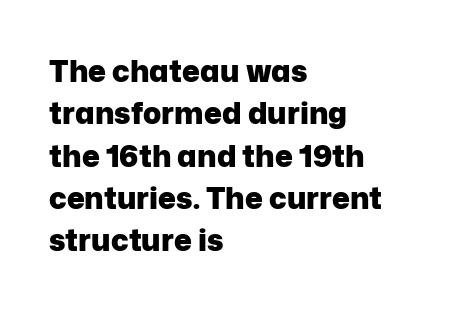
Leading: standard. Default kerning and tracking; the words read as compact shapes. The face used here is proportionally spaced, like ordinary book or web type. This is roman type, the default non-slanted kind. A typesetter would label this face a sans. These lines stack with their left ends in a neat column.
